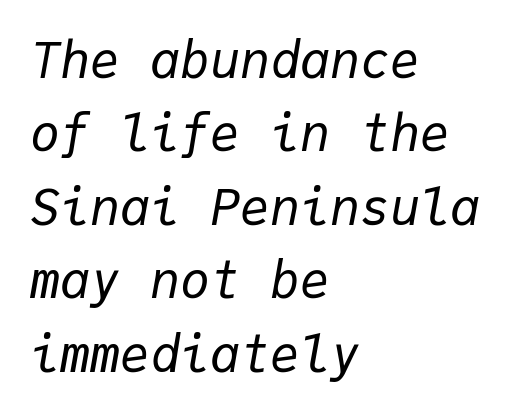
Q: Is the text bold? A: No.
Q: Is the text italic (slanted)? A: Yes, it leans right by about 9 degrees.
Q: Is the text underlined? A: No.
Q: How is the paragraph aligned? A: Left-aligned.
Q: Is the spacing between letters normal or unusually wide? A: Normal.
Q: Is the spacing between lines tight, normal or loose? A: Normal.
Q: Width (condensed, normal, or wide)? A: Normal.
Q: Stroke contrast? A: Low.
Q: x-height? A: Medium.
Q: Monospaced? A: Yes.
